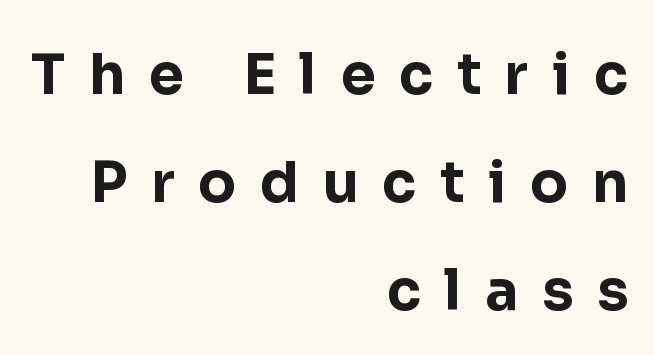
Bold? Absolutely — the strokes are thick and heavy. What's the leading like? Stretched, with rows far apart. Unmarked baselines from the first word to the last. These lines were composed using upright roman letters. The face used here is proportionally spaced, like ordinary book or web type.
